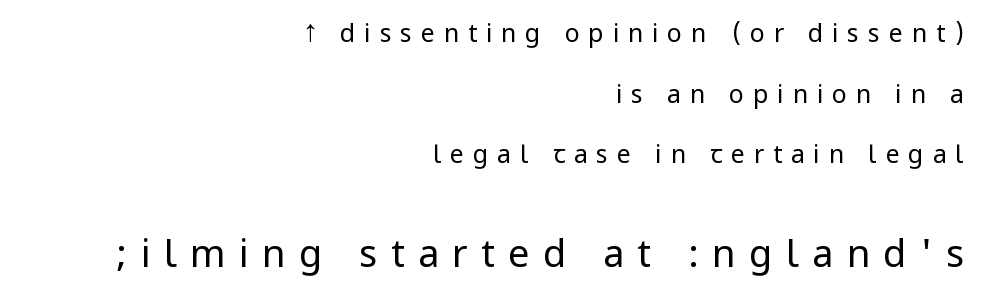
The image shows 38 px regular-weight, condensed sans-serif type, upright; set right-aligned, loose line spacing (2.43x), unusually wide letter spacing (+0.35 em), not underlined; the second (bottom) block is 1.52x larger; low stroke contrast.
